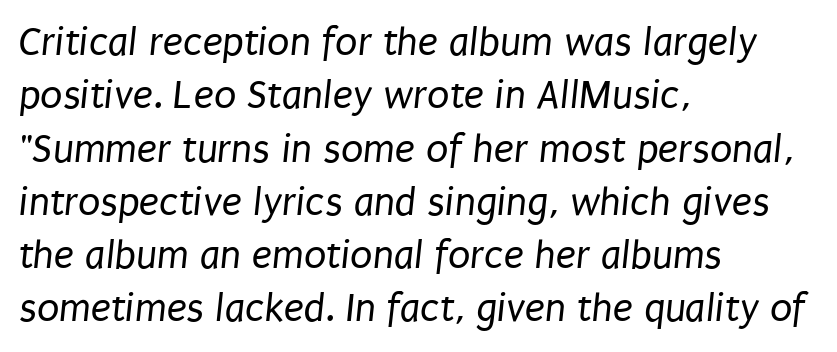
{"serif": "no", "bold": "no", "weight": "regular", "width": "condensed", "stroke_contrast": "low", "x_height": "large", "monospaced": "no", "underline": "no", "align": "left", "line_spacing": "normal", "line_spacing_ratio": 1.3, "letter_spacing": "normal", "letter_spacing_em": 0.0, "glyph_px": 41}
